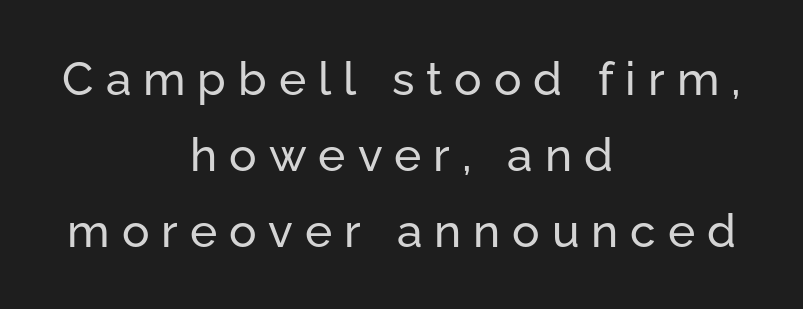
{"serif": "no", "italic": "no", "width": "normal", "stroke_contrast": "low", "x_height": "medium", "monospaced": "no", "underline": "no", "align": "center", "line_spacing": "normal", "line_spacing_ratio": 1.65, "letter_spacing": "wide", "letter_spacing_em": 0.26, "glyph_px": 46}
